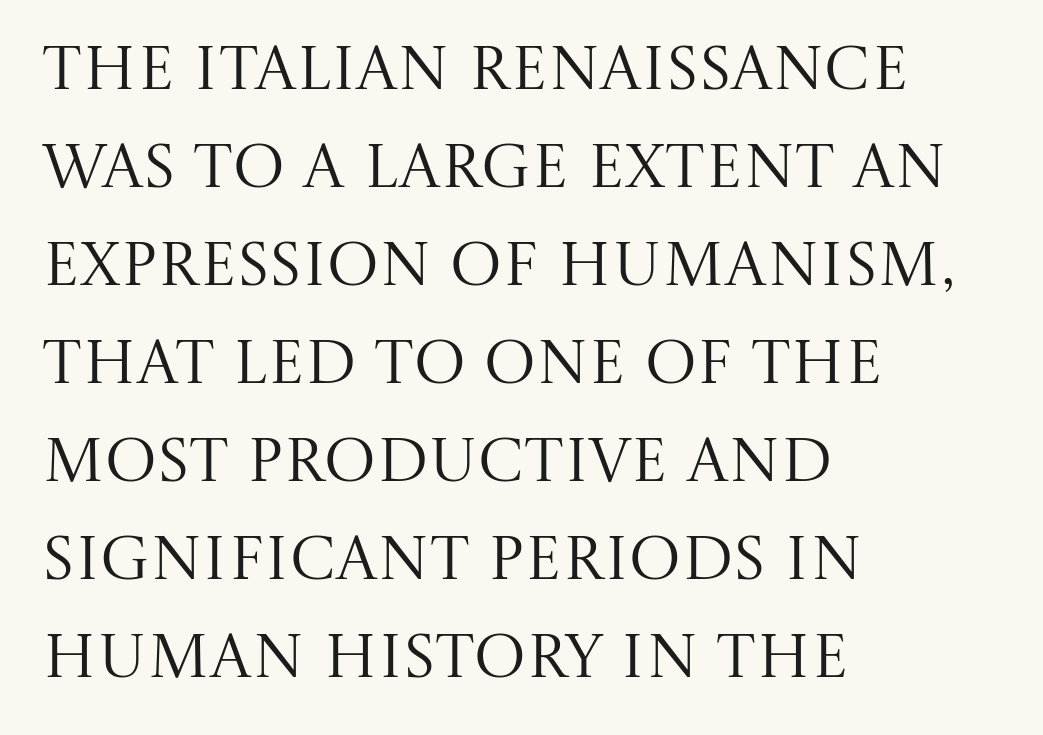
These lines are composed in type with serifs. These glyphs show unthickened strokes, regular width or finer. Casual observation: everything's shoved over to the left. Compared with typical paragraphs, the rows here are spaced about the same. The specimen omits any rule beneath the text block's lines.
